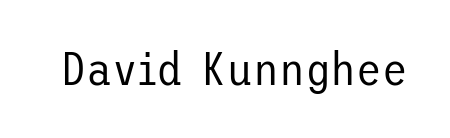
The image shows 47 px regular-weight sans-serif type, upright; set normal letter spacing, not underlined; low stroke contrast and a medium x-height.
